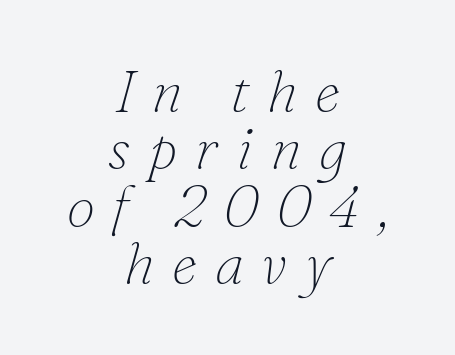
The image shows 58 px thin serif type, italic (leaning right); set centered, tight line spacing (0.99x), unusually wide letter spacing (+0.3 em), not underlined; low stroke contrast and a small x-height.
